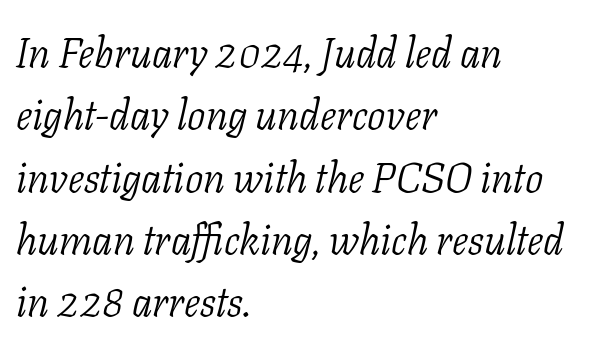
{"serif": "yes", "italic": "yes", "lean": "right", "slant_degrees": 11, "bold": "no", "weight": "light", "width": "normal", "stroke_contrast": "low", "x_height": "medium", "monospaced": "no", "underline": "no", "align": "left", "line_spacing": "normal", "line_spacing_ratio": 1.52, "letter_spacing": "normal", "letter_spacing_em": 0.0, "glyph_px": 41}
